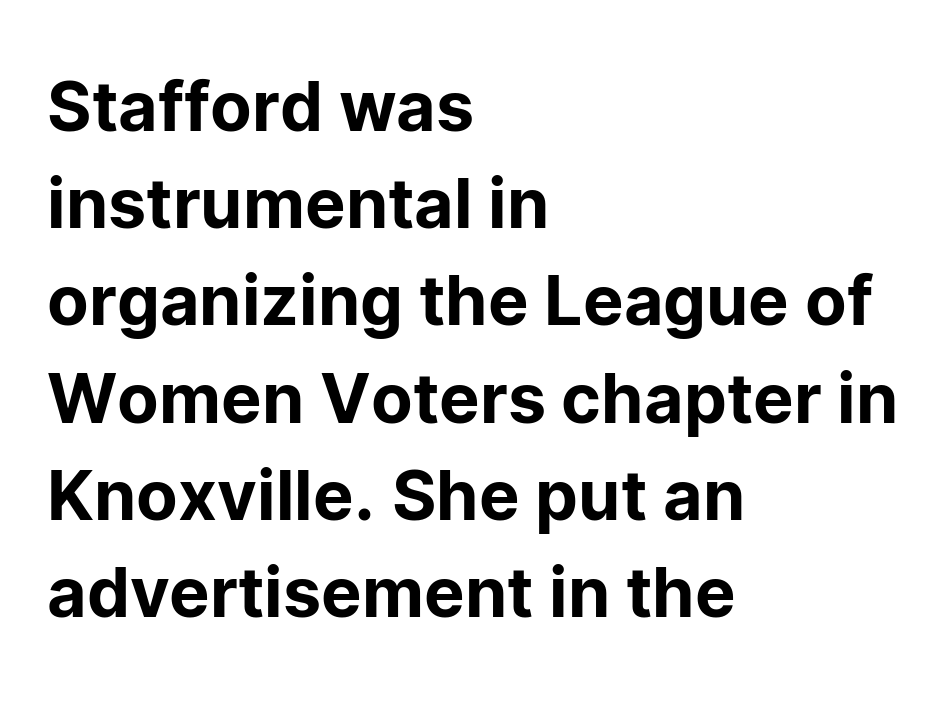
{"serif": "no", "italic": "no", "width": "normal", "stroke_contrast": "low", "x_height": "medium", "monospaced": "no", "underline": "no", "align": "left", "line_spacing": "normal", "line_spacing_ratio": 1.43, "letter_spacing": "normal", "letter_spacing_em": 0.0, "glyph_px": 68}
